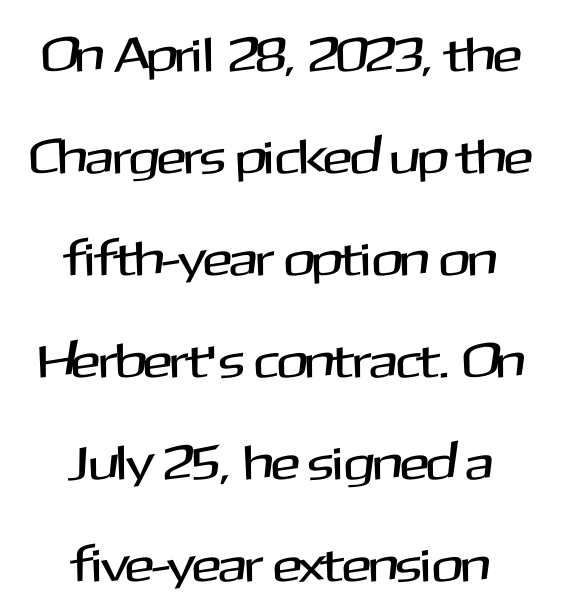
The image shows 49 px sans-serif type, upright; set centered, loose line spacing (2.08x), normal letter spacing, not underlined; medium stroke contrast and a medium x-height.
